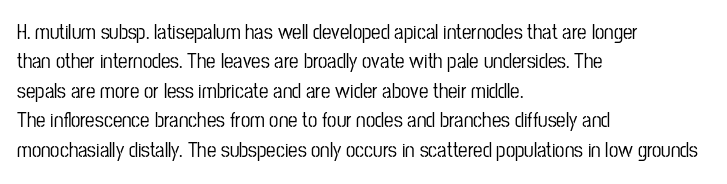
If you drew a ruler down the left edge, every line would touch it. The foot of each line stays bare and open. What's the leading like? Ordinary, nothing unusual. The axis of the letterforms is exactly vertical. Observe the ordinary spacing: letters are neighbours, not strangers.
